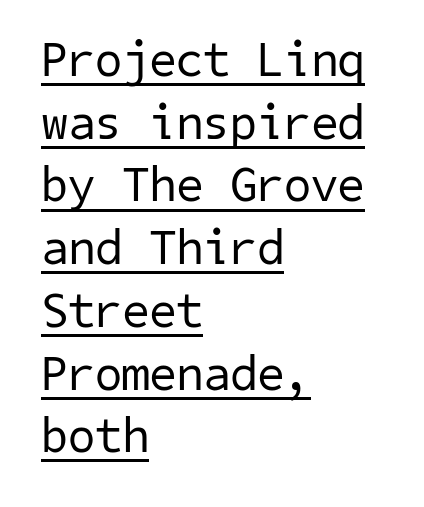
Stem width sits at or under what a default text font uses. The rendering shows plain stroke endings on the letterforms — a sans-serif design. Honestly, the underline is the first thing you notice here. Horizontal alignment here is leftward, the default for most running prose. Nothing unusual about the tracking: characters are spaced as the font intends.
